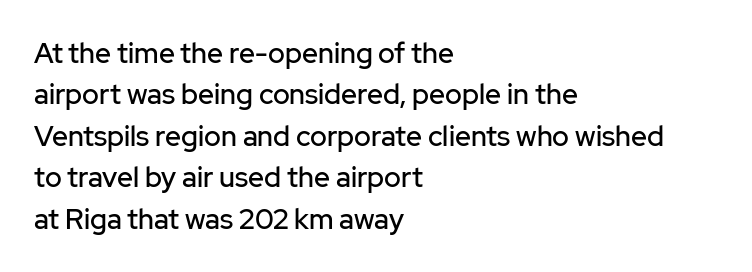
Q: Is the text italic (slanted)? A: No, it is upright.
Q: Is the typeface a serif or a sans-serif typeface? A: Sans-serif.
Q: Is the text underlined? A: No.
Q: How is the paragraph aligned? A: Left-aligned.
Q: Is the spacing between letters normal or unusually wide? A: Normal.
Q: Is the spacing between lines tight, normal or loose? A: Normal.
Q: Width (condensed, normal, or wide)? A: Normal.
Q: Stroke contrast? A: Low.
Q: x-height? A: Medium.
Q: Monospaced? A: No.
